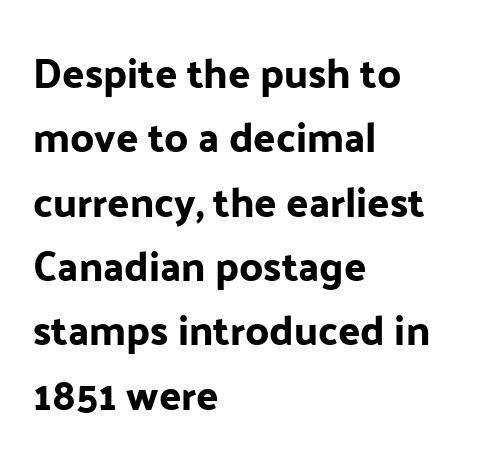
The image shows 41 px sans-serif type, upright; set left-aligned, normal line spacing (1.57x), normal letter spacing, not underlined; low stroke contrast and a medium x-height.
